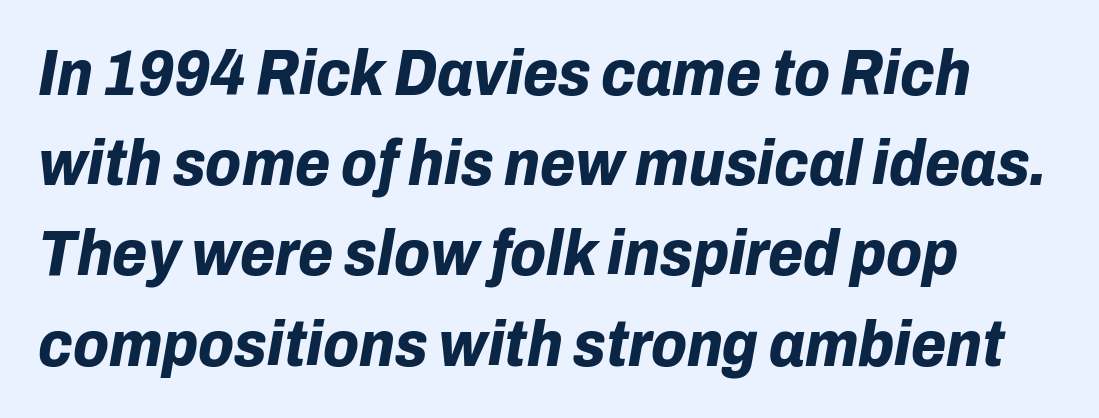
Q: Is the text bold? A: Yes.
Q: Is the text italic (slanted)? A: Yes, it leans right by about 10 degrees.
Q: Is the text underlined? A: No.
Q: How is the paragraph aligned? A: Left-aligned.
Q: Is the spacing between letters normal or unusually wide? A: Normal.
Q: Is the spacing between lines tight, normal or loose? A: Normal.
Q: Width (condensed, normal, or wide)? A: Normal.
Q: Stroke contrast? A: Low.
Q: x-height? A: Medium.
Q: Monospaced? A: No.
